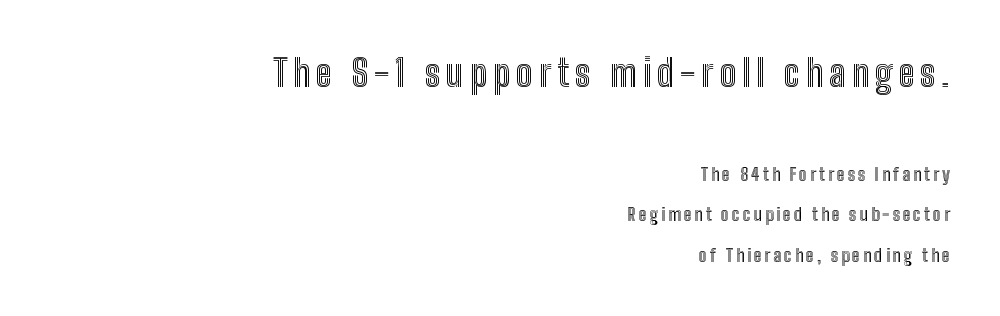
No word sits above an underline. Is there any slant? The stems are plumb. Successive baselines arrive slowly, with a big drop between each. These two chunks differ in scale, with the top chunk taking the larger measure. The lines are quadded right.
